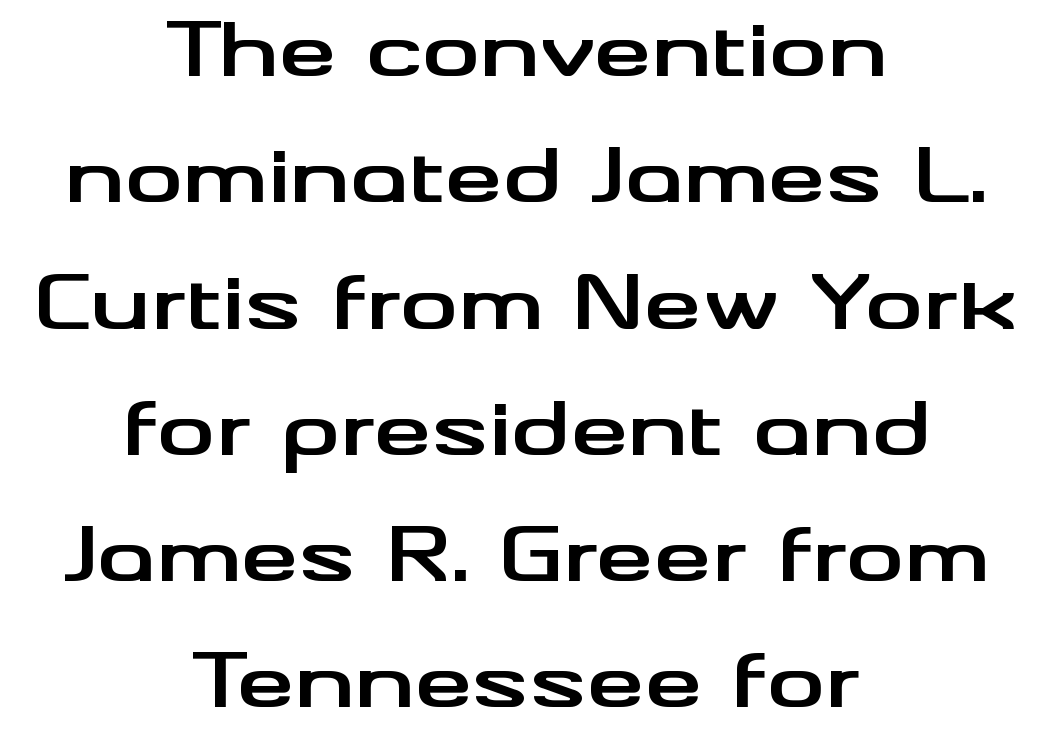
Observe the absence of serifs on each vertical stroke in this sample. Honestly, there is no underline to notice here at all. Weight check: bold — yes, fully. A typesetter would call this proportional, since set widths differ per character. Notice how the passage keeps no hard edge, just a central spine. Posture: vertical.
